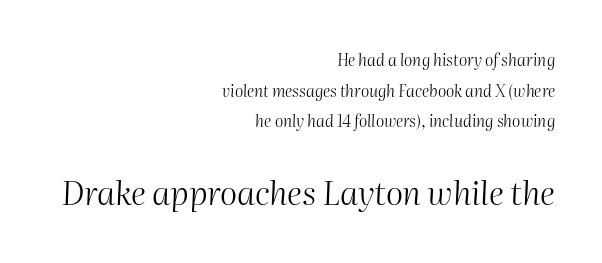
Honestly, there is no underline to notice here at all. These lines keep a tight, regular rhythm from letter to letter. Summary of vertical rhythm: relaxed, with wide interline spacing. Italic: yes, the glyphs are oblique.
